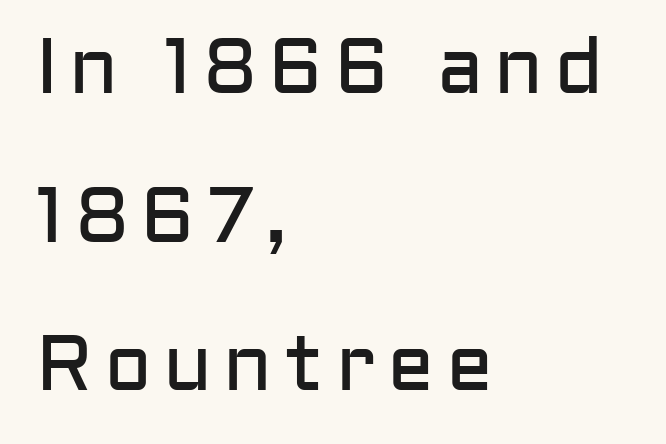
The image shows 79 px regular-weight sans-serif type, upright; set left-aligned, line spacing 1.88x, not underlined; low stroke contrast and a medium x-height.
